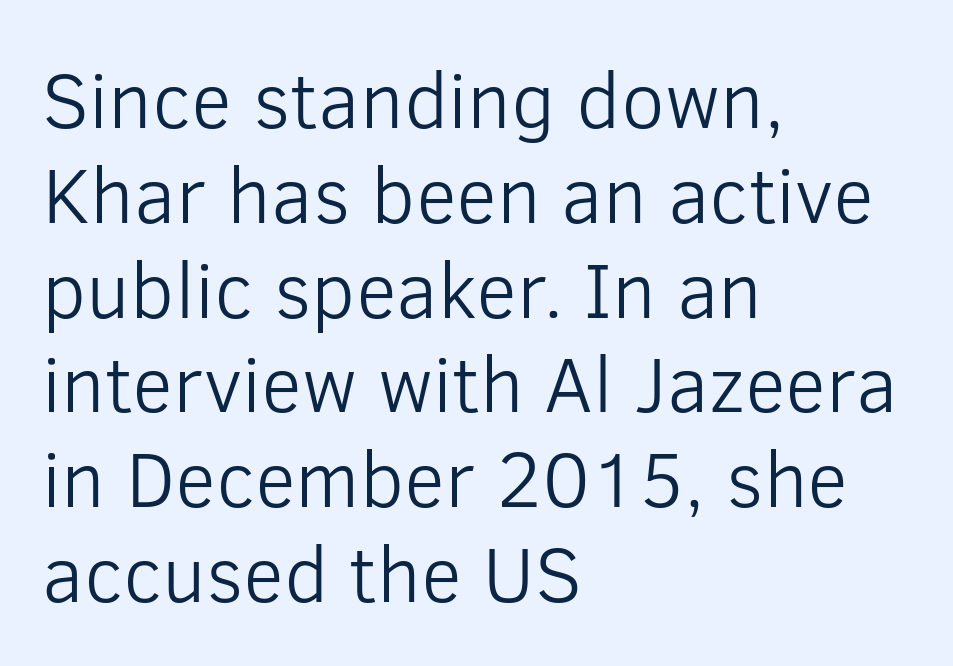
The image shows 79 px light sans-serif type, upright; set left-aligned, line spacing 1.2x, normal letter spacing, not underlined; low stroke contrast and a medium x-height.
